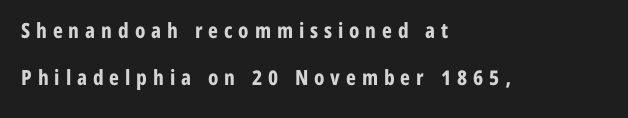
The image shows 21 px bold type, upright; set left-aligned, loose line spacing (2.23x), unusually wide letter spacing (+0.28 em), not underlined.
